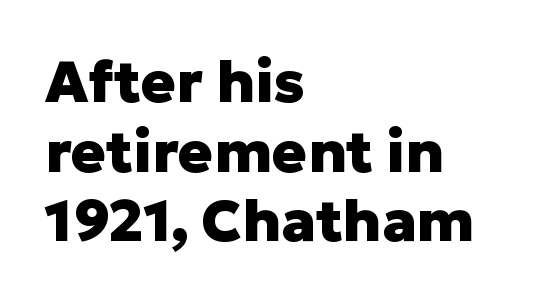
Q: Is the text bold? A: Yes.
Q: Is the text italic (slanted)? A: No, it is upright.
Q: Is the typeface a serif or a sans-serif typeface? A: Sans-serif.
Q: Is the text underlined? A: No.
Q: How is the paragraph aligned? A: Left-aligned.
Q: Is the spacing between letters normal or unusually wide? A: Normal.
Q: Width (condensed, normal, or wide)? A: Normal.
Q: Stroke contrast? A: Low.
Q: x-height? A: Medium.
Q: Monospaced? A: No.
